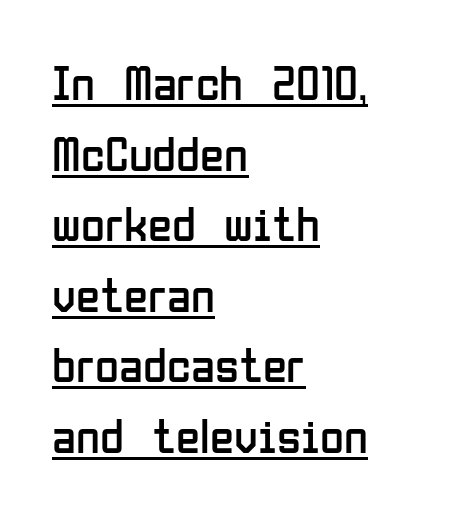
The image shows 49 px regular-weight, condensed sans-serif type, upright; set left-aligned, normal line spacing (1.44x), normal letter spacing, underlined; low stroke contrast and a medium x-height.
